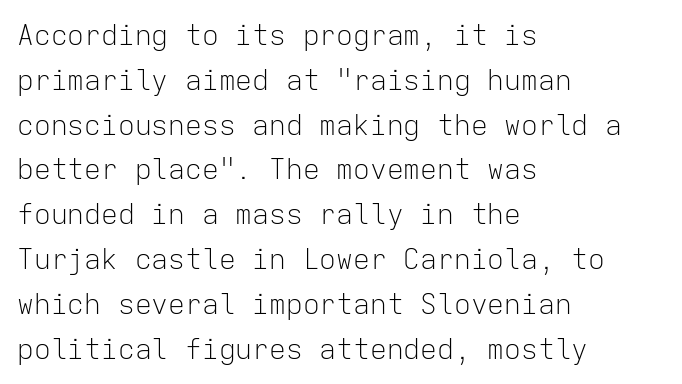
The image shows 28 px light sans-serif type, upright, monospaced; set left-aligned, normal line spacing (1.6x), normal letter spacing, not underlined; low stroke contrast and a medium x-height.
